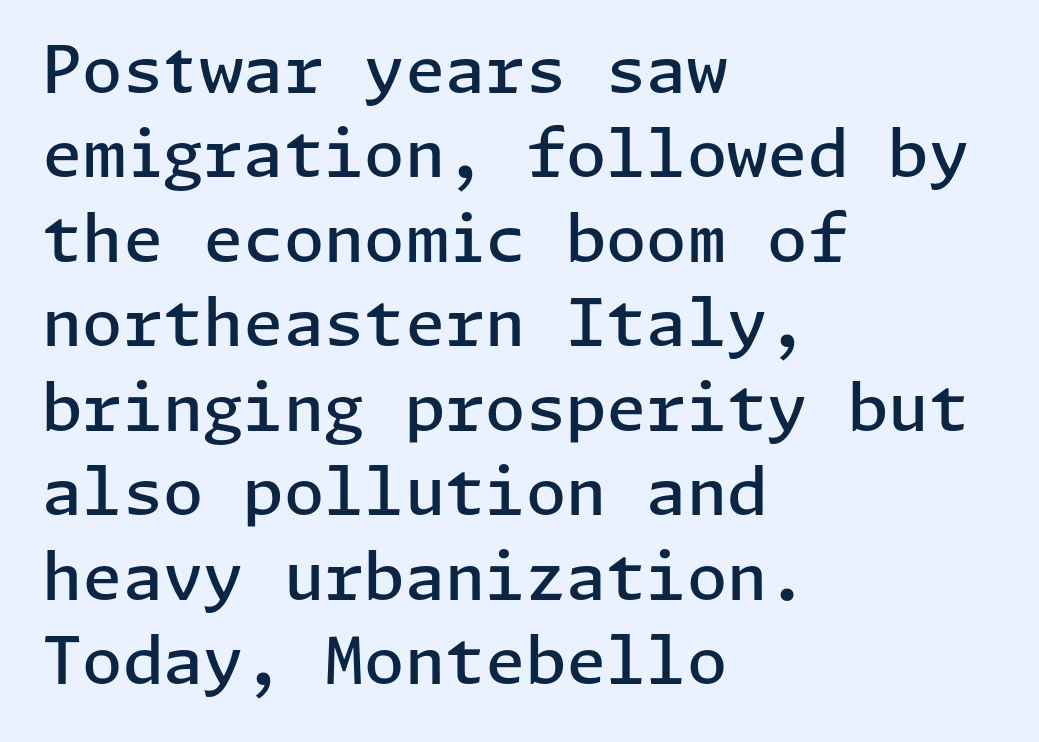
Q: Is the text bold? A: Semi-bold.
Q: Is the text italic (slanted)? A: No, it is upright.
Q: Is the typeface a serif or a sans-serif typeface? A: Sans-serif.
Q: Is the text underlined? A: No.
Q: How is the paragraph aligned? A: Left-aligned.
Q: Is the spacing between letters normal or unusually wide? A: Normal.
Q: Is the spacing between lines tight, normal or loose? A: Normal.
Q: Width (condensed, normal, or wide)? A: Normal.
Q: Stroke contrast? A: Low.
Q: x-height? A: Medium.
